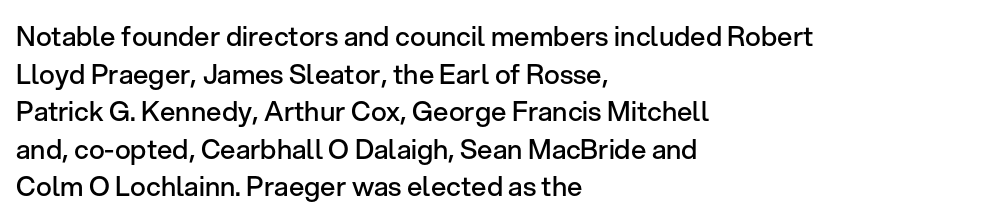
If you drew a ruler down the left edge, every line would touch it. Does the leading feel generous? No, just average. The gap between lines stays unmarked. This is the in-between weight designers call semibold or demi. These lines keep a tight, regular rhythm from letter to letter. This is roman type, the default non-slanted kind.
